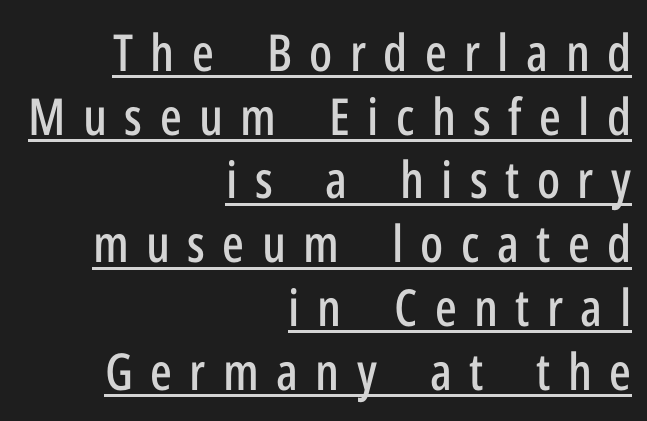
{"serif": "no", "italic": "no", "width": "condensed", "stroke_contrast": "low", "x_height": "medium", "monospaced": "no", "underline": "yes", "align": "right", "line_spacing": "normal", "line_spacing_ratio": 1.25, "letter_spacing": "wide", "letter_spacing_em": 0.34, "glyph_px": 51}
